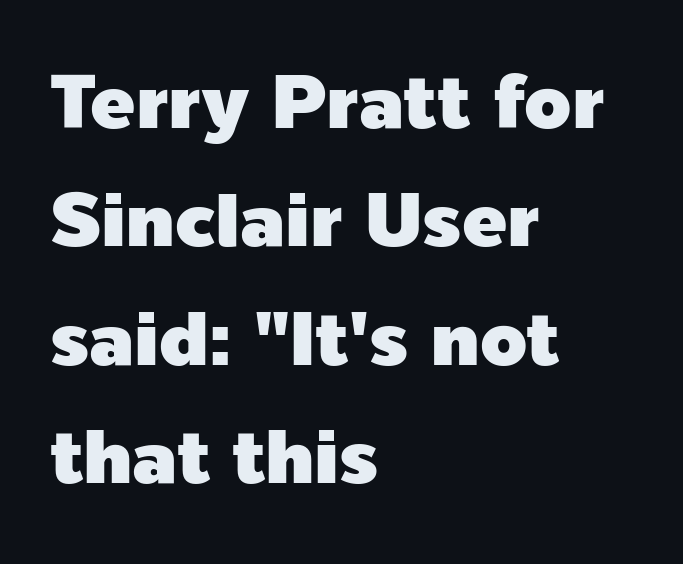
Q: Is the text italic (slanted)? A: No, it is upright.
Q: Is the typeface a serif or a sans-serif typeface? A: Sans-serif.
Q: Is the text underlined? A: No.
Q: How is the paragraph aligned? A: Left-aligned.
Q: Is the spacing between letters normal or unusually wide? A: Normal.
Q: Is the spacing between lines tight, normal or loose? A: Normal.
Q: Width (condensed, normal, or wide)? A: Normal.
Q: x-height? A: Medium.
Q: Monospaced? A: No.
